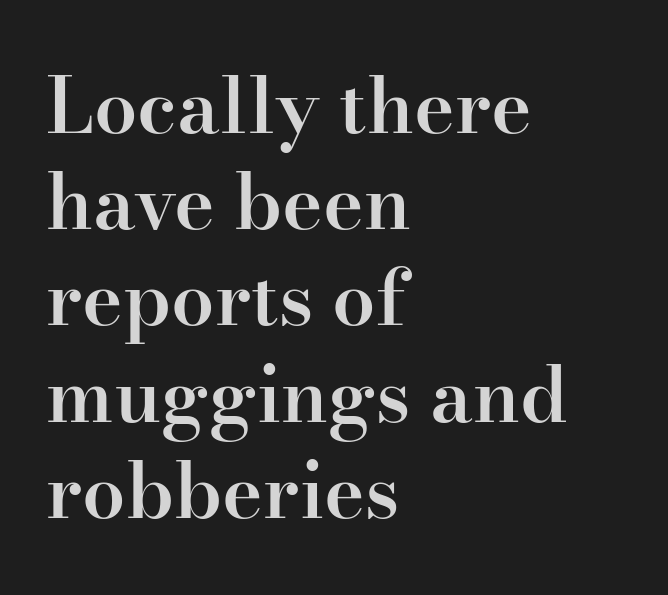
{"serif": "yes", "italic": "no", "bold": "semi", "weight": "semibold", "width": "normal", "stroke_contrast": "high", "x_height": "small", "monospaced": "no", "underline": "no", "align": "left", "line_spacing": "normal", "line_spacing_ratio": 1.25, "letter_spacing": "normal", "letter_spacing_em": 0.0, "glyph_px": 77}
